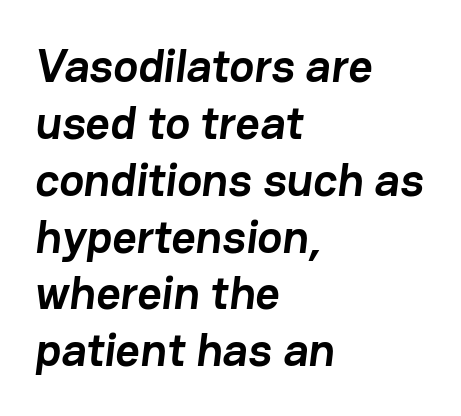
The image shows 47 px semibold sans-serif type; set left-aligned, line spacing 1.21x, normal letter spacing, not underlined; low stroke contrast and a medium x-height.
